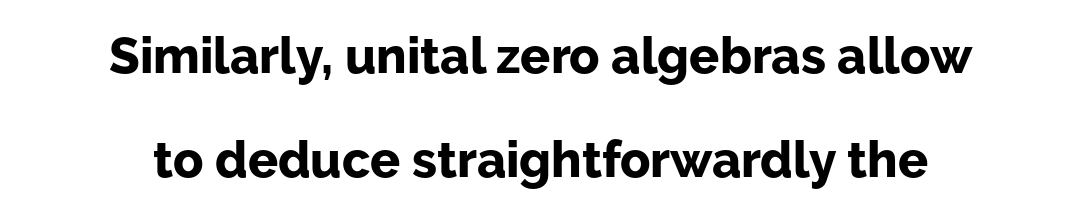
{"serif": "no", "italic": "no", "bold": "yes", "weight": "bold", "width": "normal", "stroke_contrast": "low", "x_height": "medium", "monospaced": "no", "underline": "no", "align": "center", "line_spacing": "loose", "line_spacing_ratio": 2.09, "letter_spacing": "normal", "letter_spacing_em": 0.0, "glyph_px": 50}
